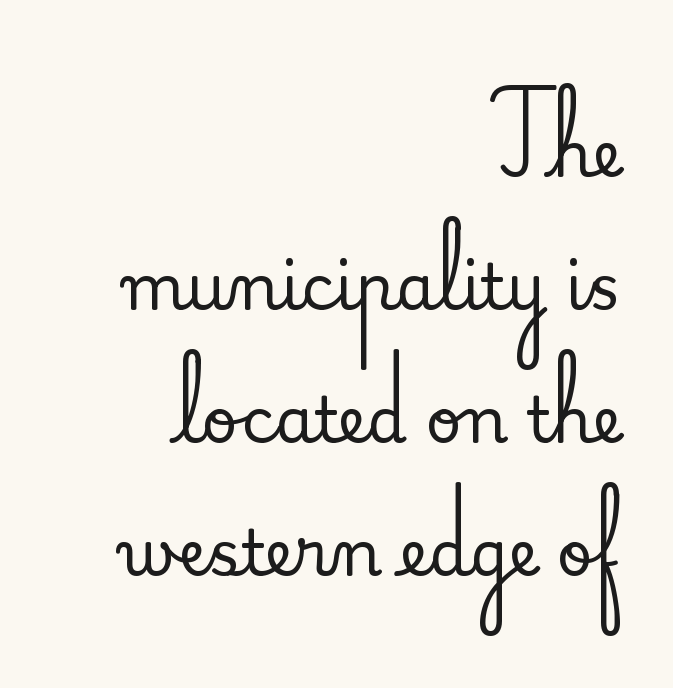
Q: Is the text italic (slanted)? A: No, it is upright.
Q: Is the typeface a serif or a sans-serif typeface? A: Serif.
Q: Is the text underlined? A: No.
Q: How is the paragraph aligned? A: Right-aligned.
Q: Is the spacing between letters normal or unusually wide? A: Normal.
Q: Is the spacing between lines tight, normal or loose? A: Loose.
Q: Width (condensed, normal, or wide)? A: Normal.
Q: Stroke contrast? A: Medium.
Q: x-height? A: Small.
Q: Monospaced? A: No.
